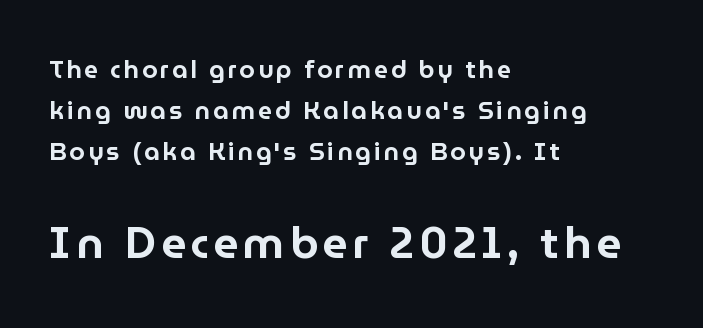
The image shows 44 px sans-serif type, upright; set left-aligned, normal line spacing (1.64x), not underlined; the second (bottom) block is 1.76x larger; low stroke contrast and a medium x-height.
